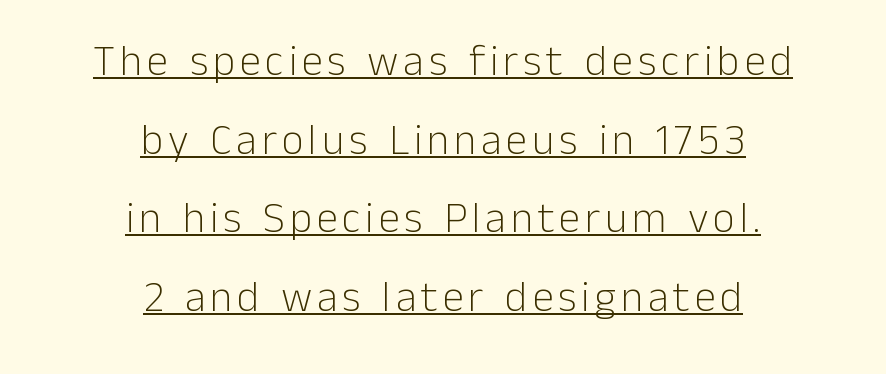
The image shows 43 px light sans-serif type, upright; set centered, line spacing 1.83x, underlined; low stroke contrast and a medium x-height.
